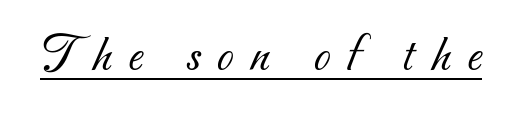
In terms of letterform style, serifs are entirely absent. Stem width sits at or under what a default text font uses. The letters advance in unequal steps, a hallmark of proportional type. Inter-character spacing is expanded well beyond the font's built-in metrics.
